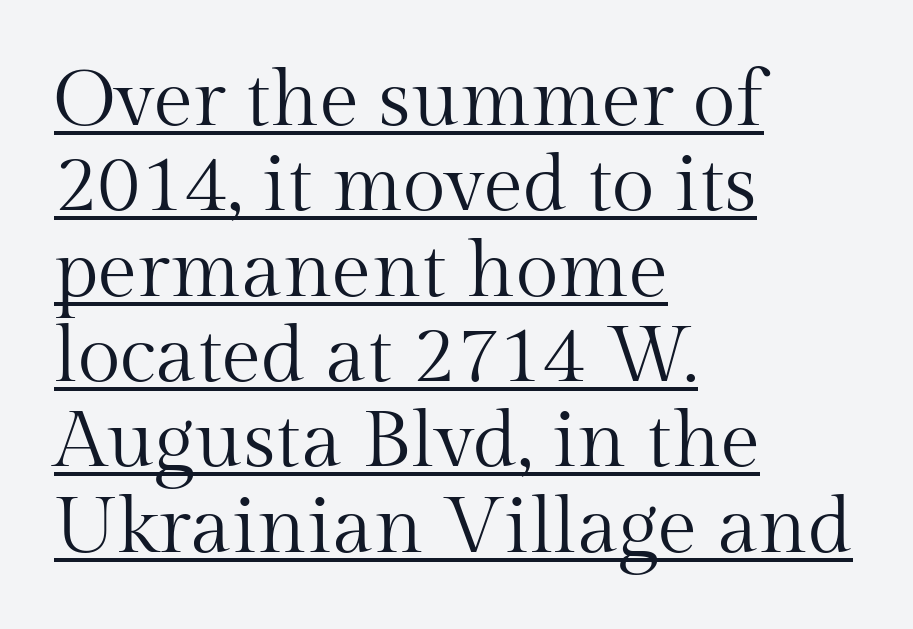
Q: Is the text bold? A: No.
Q: Is the text italic (slanted)? A: No, it is upright.
Q: Is the typeface a serif or a sans-serif typeface? A: Serif.
Q: Is the text underlined? A: Yes.
Q: How is the paragraph aligned? A: Left-aligned.
Q: Is the spacing between letters normal or unusually wide? A: Normal.
Q: Is the spacing between lines tight, normal or loose? A: Tight.
Q: Width (condensed, normal, or wide)? A: Normal.
Q: Stroke contrast? A: Medium.
Q: x-height? A: Medium.
Q: Monospaced? A: No.
